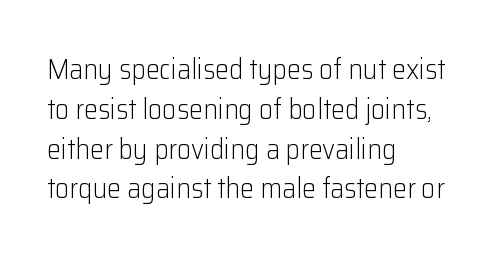
{"serif": "no", "italic": "no", "bold": "no", "weight": "light", "width": "normal", "stroke_contrast": "low", "x_height": "medium", "monospaced": "no", "underline": "no", "align": "left", "line_spacing": "normal", "line_spacing_ratio": 1.42, "letter_spacing": "normal", "letter_spacing_em": 0.0, "glyph_px": 28}
